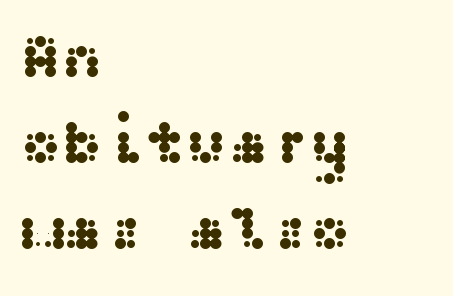
The image shows 62 px wide sans-serif type, upright; set left-aligned, normal line spacing (1.39x), normal letter spacing, not underlined; medium stroke contrast and a medium x-height.
